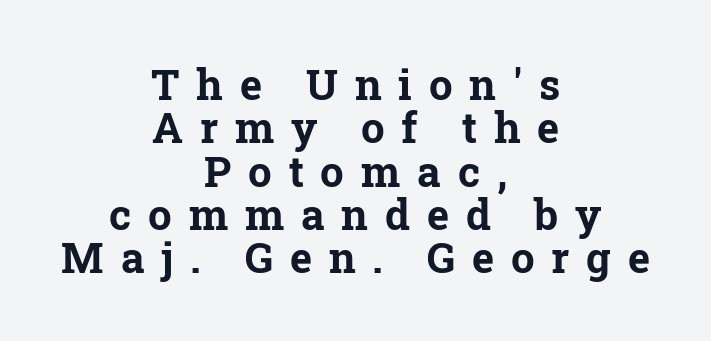
Q: Is the text bold? A: Yes.
Q: Is the text italic (slanted)? A: No, it is upright.
Q: Is the typeface a serif or a sans-serif typeface? A: Serif.
Q: Is the text underlined? A: No.
Q: How is the paragraph aligned? A: Centered.
Q: Is the spacing between letters normal or unusually wide? A: Unusually wide.
Q: Is the spacing between lines tight, normal or loose? A: Tight.
Q: Width (condensed, normal, or wide)? A: Normal.
Q: Stroke contrast? A: Low.
Q: x-height? A: Medium.
Q: Monospaced? A: No.
